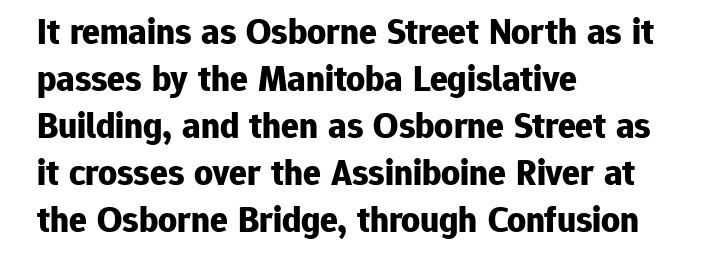
{"serif": "no", "italic": "no", "bold": "yes", "weight": "bold", "width": "normal", "stroke_contrast": "low", "x_height": "medium", "monospaced": "no", "underline": "no", "align": "left", "line_spacing": "normal", "line_spacing_ratio": 1.27, "letter_spacing": "normal", "letter_spacing_em": 0.0, "glyph_px": 37}
